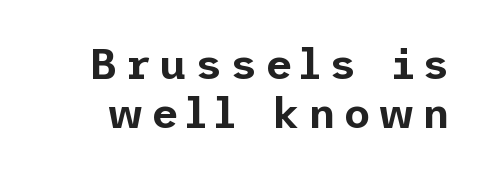
The image shows 43 px sans-serif type, upright; set tight line spacing (1.15x), not underlined; low stroke contrast and a medium x-height.
